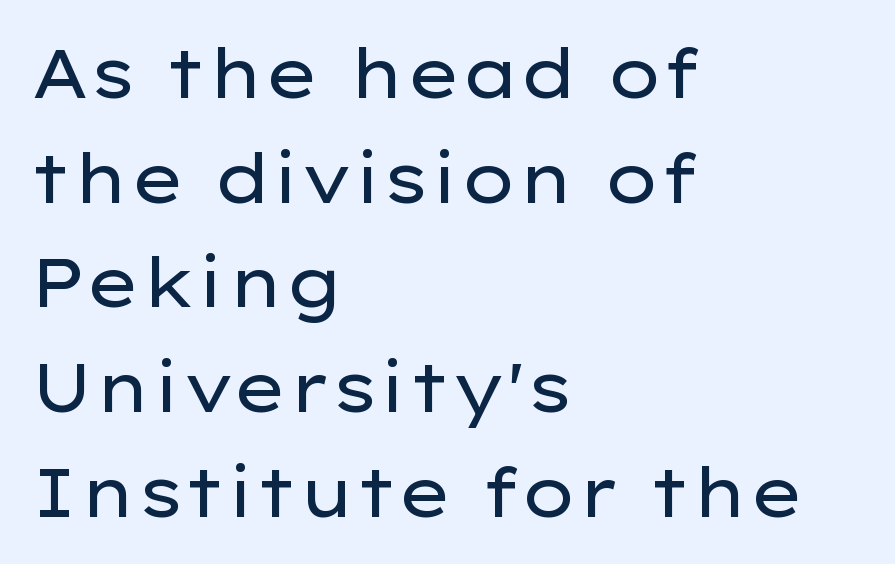
Q: Is the text bold? A: No.
Q: Is the text italic (slanted)? A: No, it is upright.
Q: Is the typeface a serif or a sans-serif typeface? A: Sans-serif.
Q: Is the text underlined? A: No.
Q: How is the paragraph aligned? A: Left-aligned.
Q: Is the spacing between letters normal or unusually wide? A: Normal.
Q: Is the spacing between lines tight, normal or loose? A: Normal.
Q: Width (condensed, normal, or wide)? A: Wide.
Q: Stroke contrast? A: Low.
Q: x-height? A: Medium.
Q: Monospaced? A: No.
